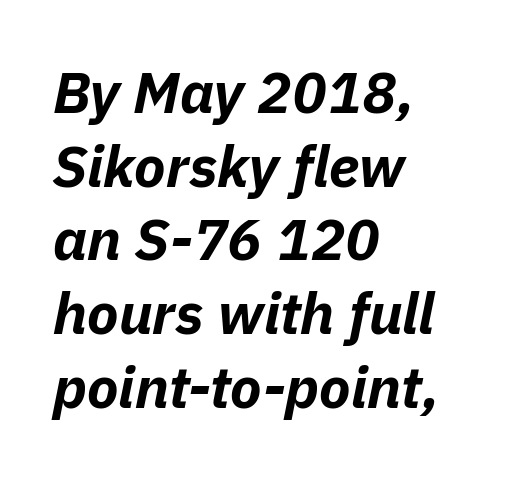
Q: Is the text bold? A: Yes.
Q: Is the text italic (slanted)? A: Yes, it leans right by about 11 degrees.
Q: Is the text underlined? A: No.
Q: How is the paragraph aligned? A: Left-aligned.
Q: Is the spacing between letters normal or unusually wide? A: Normal.
Q: Is the spacing between lines tight, normal or loose? A: Normal.
Q: Width (condensed, normal, or wide)? A: Normal.
Q: Stroke contrast? A: Low.
Q: x-height? A: Medium.
Q: Monospaced? A: No.
